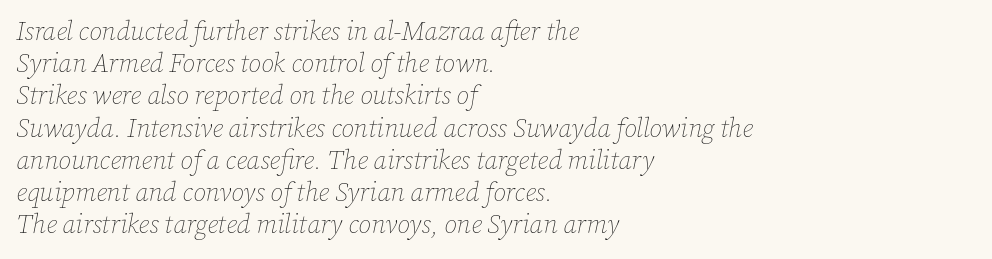
{"italic": "yes", "lean": "right", "slant_degrees": 12, "bold": "no", "underline": "no", "align": "left", "line_spacing_ratio": 1.24, "letter_spacing": "normal", "letter_spacing_em": 0.0, "glyph_px": 26}
